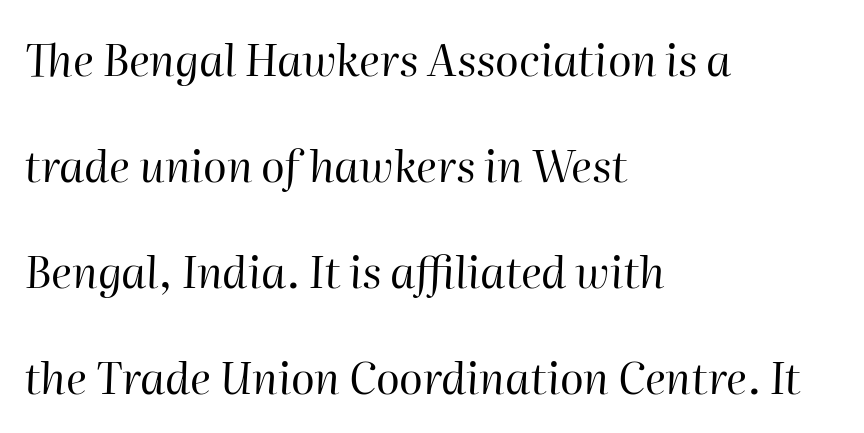
{"italic": "yes", "lean": "right", "slant_degrees": 2, "bold": "no", "weight": "regular", "width": "normal", "stroke_contrast": "high", "x_height": "medium", "monospaced": "no", "underline": "no", "align": "left", "line_spacing": "loose", "line_spacing_ratio": 2.41, "letter_spacing": "normal", "letter_spacing_em": 0.0, "glyph_px": 44}
